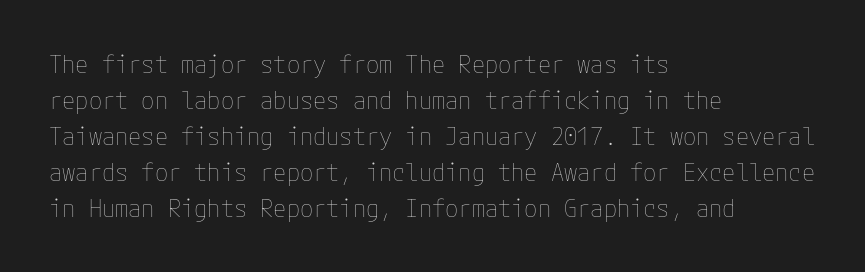
{"italic": "no", "bold": "no", "underline": "no", "align": "left", "line_spacing": "normal", "line_spacing_ratio": 1.5, "letter_spacing": "normal", "letter_spacing_em": 0.0, "glyph_px": 24}
